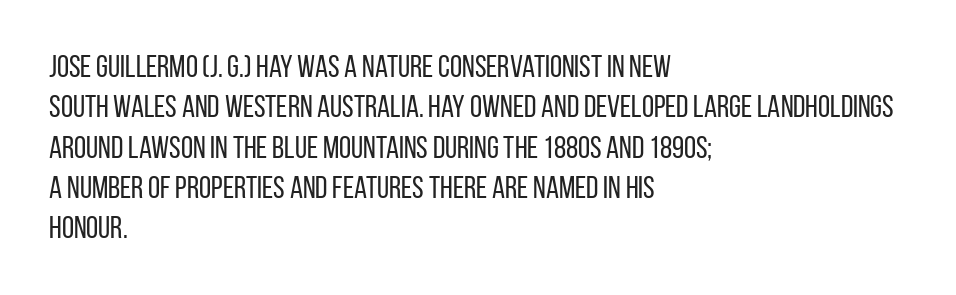
This sample is left-justified, so line endings fall wherever the words run out. Between one letter and the next there's only the usual sliver of space. Descenders are the only things crossing below the line. Serif or sans? Sans — the stroke terminals are bare.
